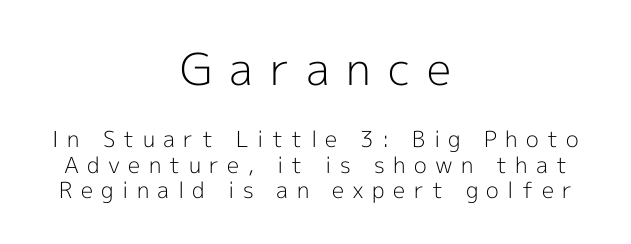
Block one is the big one; block two sits smaller underneath. These lines are rendered in a variable-pitch font. No heavy texture on the line: the type isn't bold. The specimen reads as upright at a glance. The compositor balanced each line on the midline. Loose tracking; the words dissolve into strings of separated letters.
